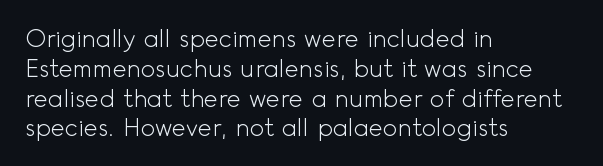
Q: Is the text bold? A: No.
Q: Is the text italic (slanted)? A: No, it is upright.
Q: Is the text underlined? A: No.
Q: How is the paragraph aligned? A: Left-aligned.
Q: Is the spacing between letters normal or unusually wide? A: Normal.
